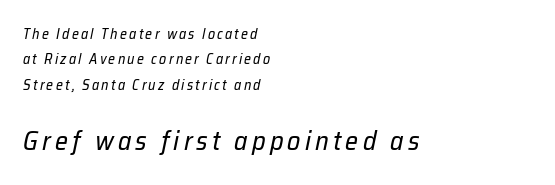
The image shows 26 px text type, italic (leaning right); set left-aligned, line spacing 1.81x, not underlined; the second (bottom) block is 1.86x larger.
